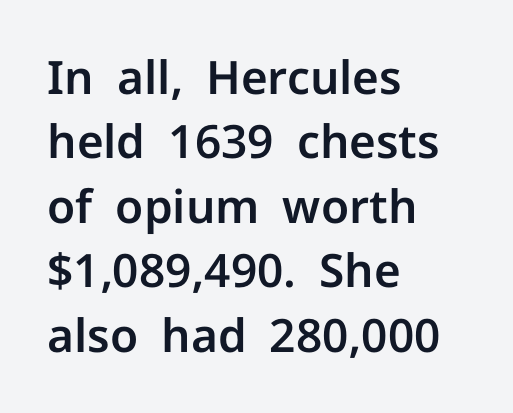
{"serif": "no", "italic": "no", "width": "normal", "stroke_contrast": "low", "x_height": "medium", "monospaced": "no", "underline": "no", "align": "left", "line_spacing": "normal", "line_spacing_ratio": 1.4, "letter_spacing": "normal", "letter_spacing_em": 0.0, "glyph_px": 46}
